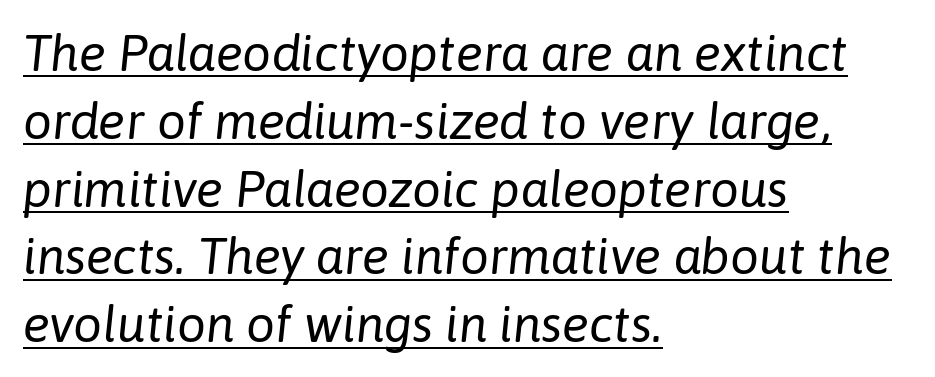
Horizontal bands of white between lines are of average thickness. Think standard paragraph weight, or any step lighter than that. Does a line run under the words? Yes, clearly. Compared with a centered layout, this one pins lines to the left instead. Proportional: the letters do not fall into vertical columns. You could call the tracking neutral — neither tight nor loose.
